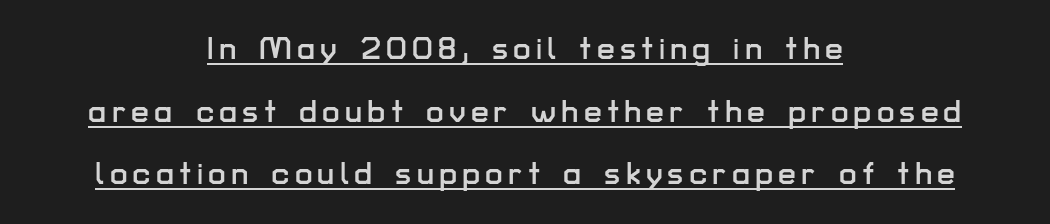
This sample trades compactness for vertical openness between lines. What decoration does the sample have? An underline. This sample is center-justified, so both line endings float freely. A typesetter would mark this as roman, not italic. Note the varied advance widths — an 'i' is clearly narrower than an 'm'. Letterform terminals end flat and unadorned throughout the passage.
